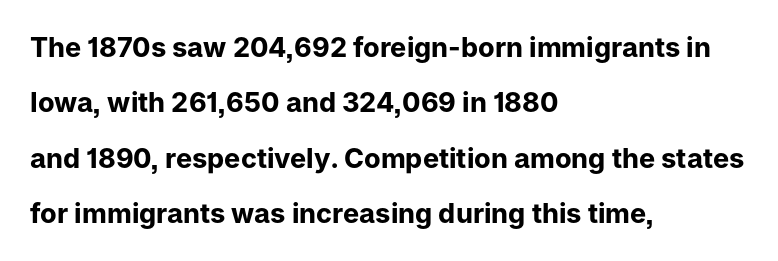
A typesetter would call this zero additional tracking. Line beginnings align vertically; line endings do not. No italicization has been applied; the sample stays upright. Successive baselines arrive slowly, with a big drop between each. The sample has been set heavy, in full bold.
